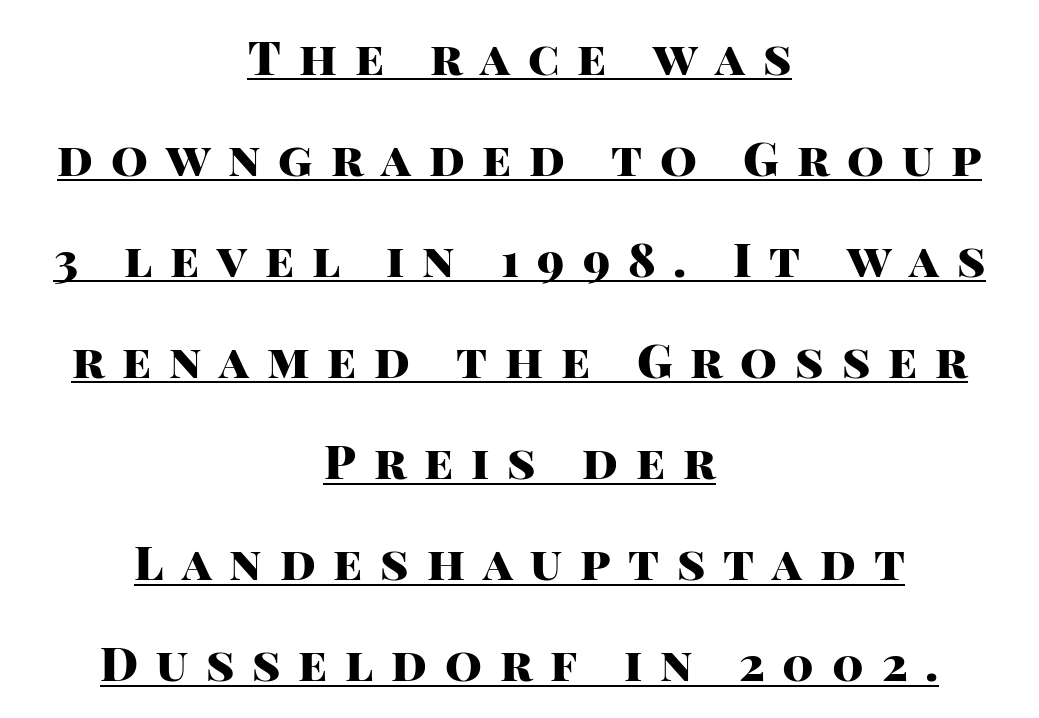
Q: Is the text bold? A: Yes.
Q: Is the text italic (slanted)? A: No, it is upright.
Q: Is the typeface a serif or a sans-serif typeface? A: Sans-serif.
Q: Is the text underlined? A: Yes.
Q: How is the paragraph aligned? A: Centered.
Q: Is the spacing between letters normal or unusually wide? A: Unusually wide.
Q: Is the spacing between lines tight, normal or loose? A: Loose.
Q: Width (condensed, normal, or wide)? A: Normal.
Q: Stroke contrast? A: High.
Q: x-height? A: Large.
Q: Monospaced? A: No.
